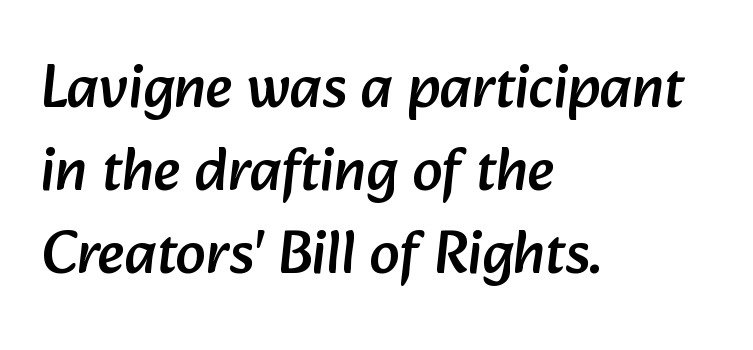
Q: Is the typeface a serif or a sans-serif typeface? A: Sans-serif.
Q: Is the text underlined? A: No.
Q: How is the paragraph aligned? A: Left-aligned.
Q: Is the spacing between letters normal or unusually wide? A: Normal.
Q: Is the spacing between lines tight, normal or loose? A: Normal.
Q: Width (condensed, normal, or wide)? A: Normal.
Q: Stroke contrast? A: Low.
Q: x-height? A: Medium.
Q: Monospaced? A: No.
